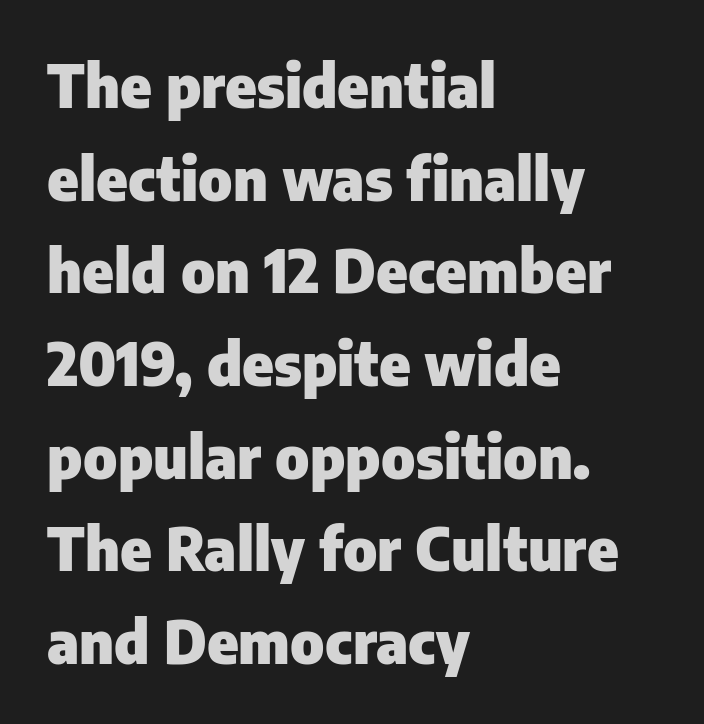
Q: Is the text bold? A: Yes.
Q: Is the text italic (slanted)? A: No, it is upright.
Q: Is the typeface a serif or a sans-serif typeface? A: Sans-serif.
Q: Is the text underlined? A: No.
Q: How is the paragraph aligned? A: Left-aligned.
Q: Is the spacing between letters normal or unusually wide? A: Normal.
Q: Is the spacing between lines tight, normal or loose? A: Normal.
Q: Width (condensed, normal, or wide)? A: Normal.
Q: Stroke contrast? A: Low.
Q: x-height? A: Medium.
Q: Monospaced? A: No.
